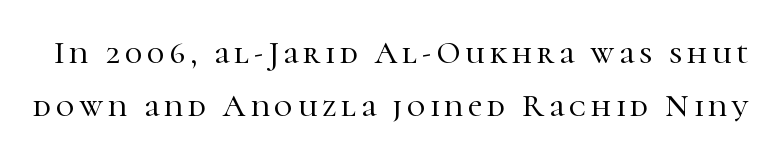
The image shows 32 px serif type, upright; set normal line spacing (1.67x), not underlined; high stroke contrast and a medium x-height.
